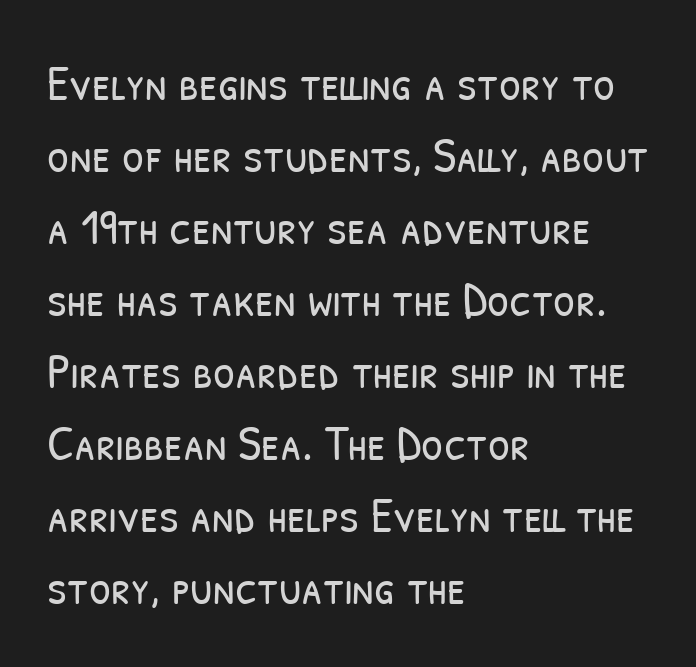
The image shows 50 px light, condensed sans-serif type; set left-aligned, normal line spacing (1.44x), normal letter spacing, not underlined; low stroke contrast and a medium x-height.
